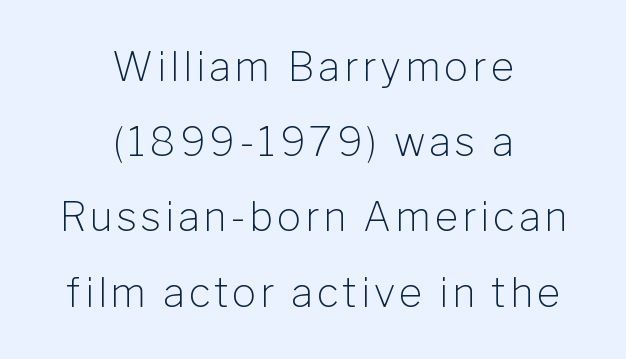
Q: Is the text bold? A: No.
Q: Is the text italic (slanted)? A: No, it is upright.
Q: Is the typeface a serif or a sans-serif typeface? A: Sans-serif.
Q: Is the text underlined? A: No.
Q: How is the paragraph aligned? A: Centered.
Q: Width (condensed, normal, or wide)? A: Normal.
Q: Stroke contrast? A: Low.
Q: x-height? A: Medium.
Q: Monospaced? A: No.
